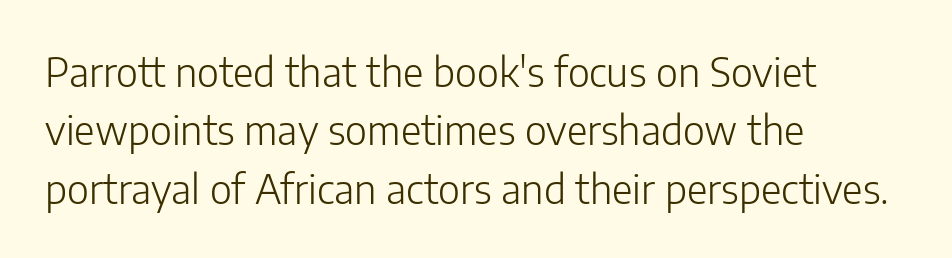
The image shows 40 px light sans-serif type, upright; set left-aligned, normal line spacing (1.46x), normal letter spacing, not underlined; low stroke contrast and a medium x-height.
